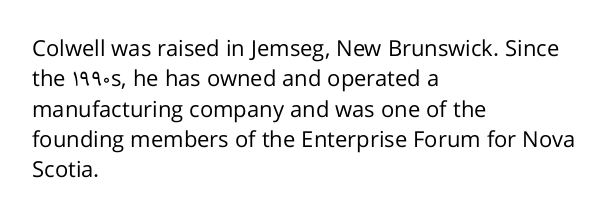
Q: Is the text bold? A: No.
Q: Is the text italic (slanted)? A: No, it is upright.
Q: Is the text underlined? A: No.
Q: How is the paragraph aligned? A: Left-aligned.
Q: Is the spacing between letters normal or unusually wide? A: Normal.
Q: Is the spacing between lines tight, normal or loose? A: Normal.
